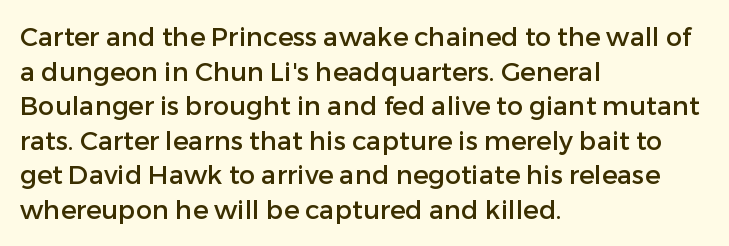
Reading down the block, your eye returns to a fixed left position each line. The line-height multiplier appears to be the usual default. Anything drawn beneath the words? Only blank space. Nope, not italic — everything's standing straight. No extra tracking has been applied to these lines.
